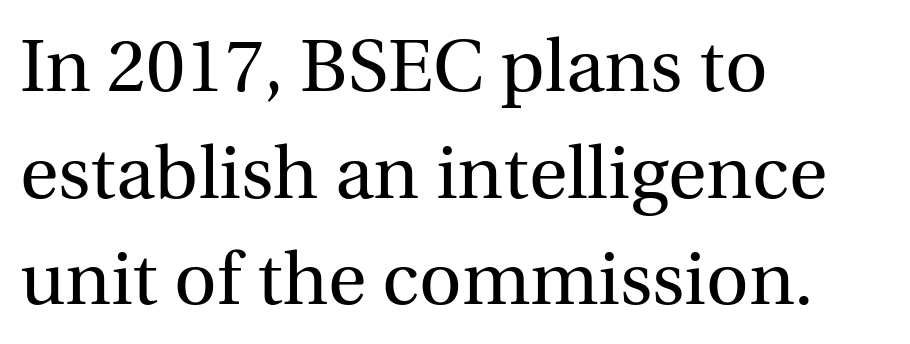
Q: Is the text bold? A: No.
Q: Is the text italic (slanted)? A: No, it is upright.
Q: Is the typeface a serif or a sans-serif typeface? A: Serif.
Q: Is the text underlined? A: No.
Q: How is the paragraph aligned? A: Left-aligned.
Q: Is the spacing between letters normal or unusually wide? A: Normal.
Q: Is the spacing between lines tight, normal or loose? A: Normal.
Q: Width (condensed, normal, or wide)? A: Normal.
Q: x-height? A: Medium.
Q: Monospaced? A: No.
